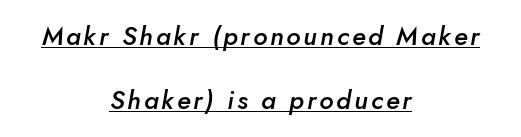
This rendering uses center alignment, leaving both contours irregular but symmetric. Widely set lines give the paragraph a tall, airy silhouette. Looking at the ascenders, they clearly lean. The face used here is a semibold: visibly heavier than regular, lighter than bold.
